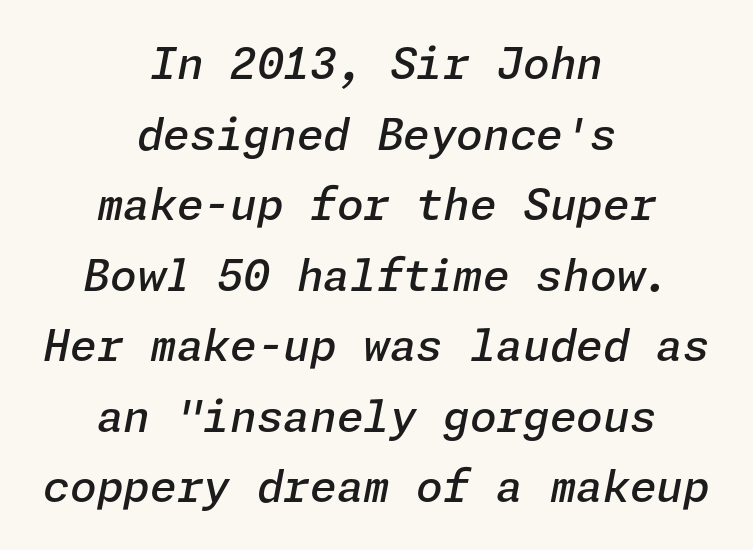
The image shows 43 px semibold type, italic (leaning right); set centered, normal line spacing (1.64x), normal letter spacing, not underlined; low stroke contrast and a medium x-height.
